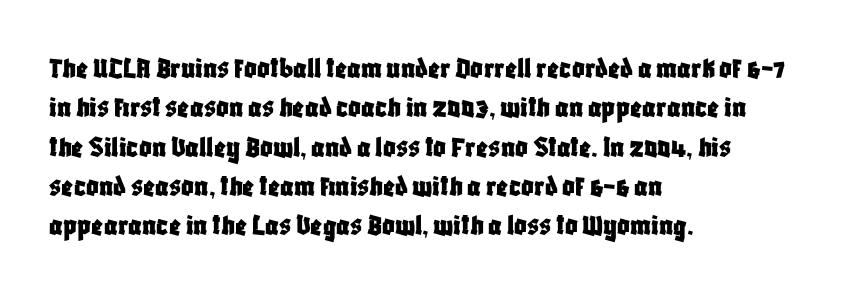
The image shows 31 px condensed sans-serif type, upright; set left-aligned, normal line spacing (1.27x), normal letter spacing, not underlined; low stroke contrast and a large x-height.
